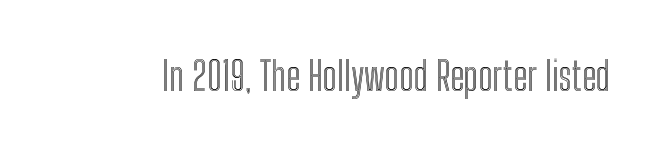
{"italic": "no", "width": "condensed", "x_height": "medium", "monospaced": "no", "underline": "no", "letter_spacing": "normal", "letter_spacing_em": 0.0, "glyph_px": 40}
